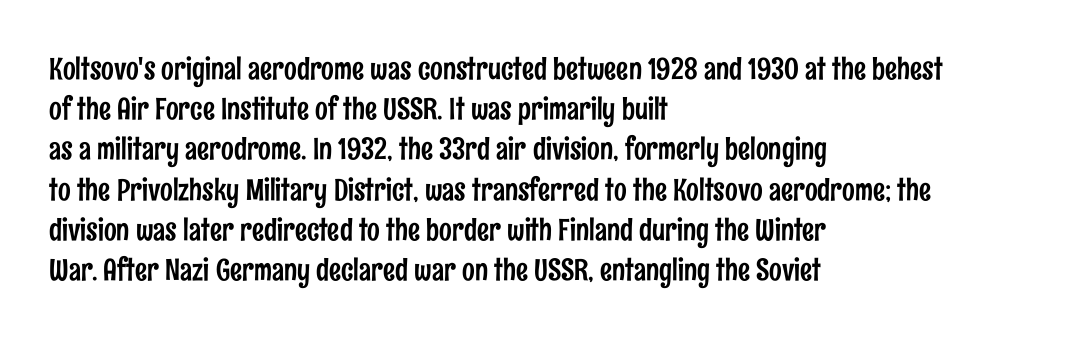
{"serif": "no", "italic": "no", "width": "condensed", "stroke_contrast": "low", "x_height": "medium", "monospaced": "no", "underline": "no", "align": "left", "line_spacing": "normal", "line_spacing_ratio": 1.34, "letter_spacing": "normal", "letter_spacing_em": 0.0, "glyph_px": 30}
